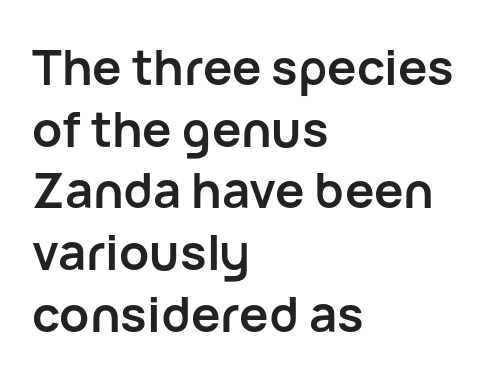
Type style note: lacks serifs. Where is the straight margin? On the left. Students, this is bold: see how much ink each stroke carries. The foot of each line stays bare and open. Tall strokes in this sample are plumb rather than angled. The face used here is rendered with its standard letterfit.
